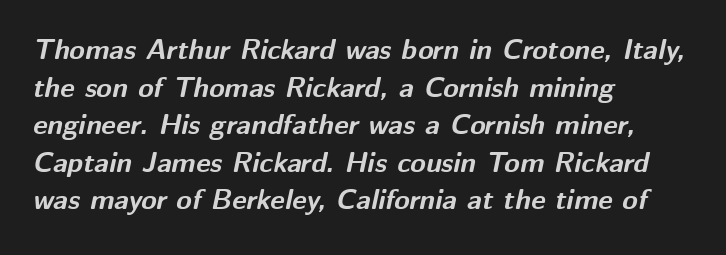
If you drew a ruler down the left edge, every line would touch it. Weight check: bold — yes, fully. Students, observe: this is what conventionally led text looks like. Glance below the letters and you will spot only blank space.
